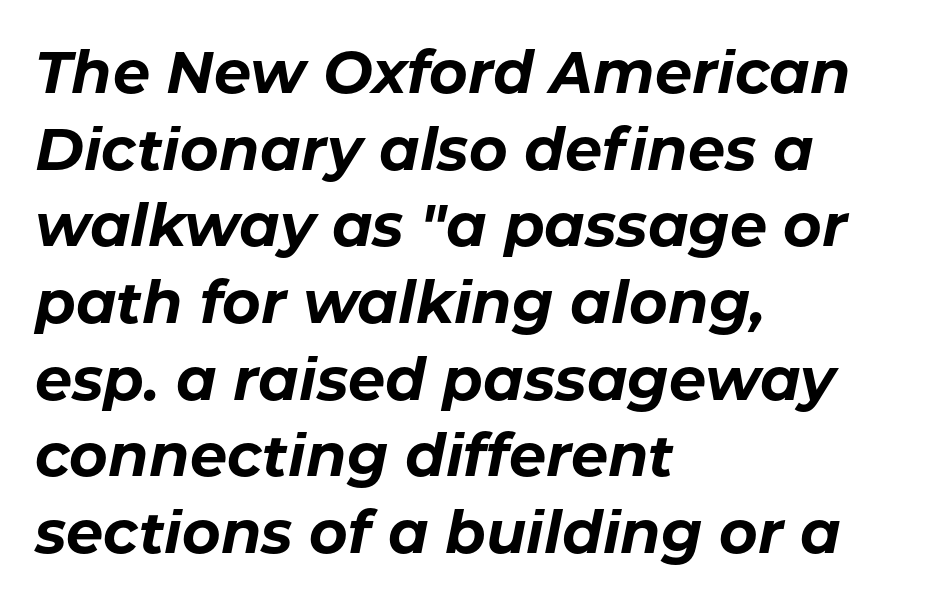
{"italic": "yes", "lean": "right", "slant_degrees": 11, "bold": "yes", "weight": "bold", "width": "normal", "stroke_contrast": "low", "x_height": "medium", "monospaced": "no", "underline": "no", "align": "left", "line_spacing": "normal", "line_spacing_ratio": 1.3, "letter_spacing": "normal", "letter_spacing_em": 0.0, "glyph_px": 59}
